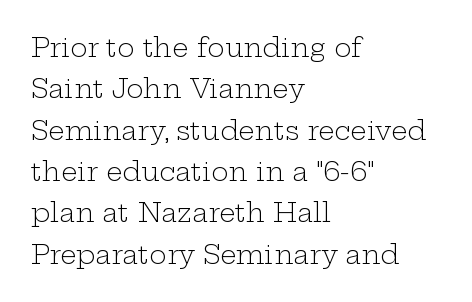
Each stroke keeps to a modest, everyday thickness or less. Whoever set this chose a conventional vertical rhythm. Caption: multi-line text, flush left, ragged right. Underlining? Definitely not there.
